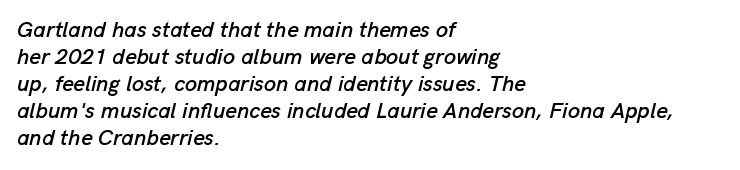
Q: Is the text italic (slanted)? A: Yes, it leans right by about 13 degrees.
Q: Is the text underlined? A: No.
Q: How is the paragraph aligned? A: Left-aligned.
Q: Is the spacing between letters normal or unusually wide? A: Normal.
